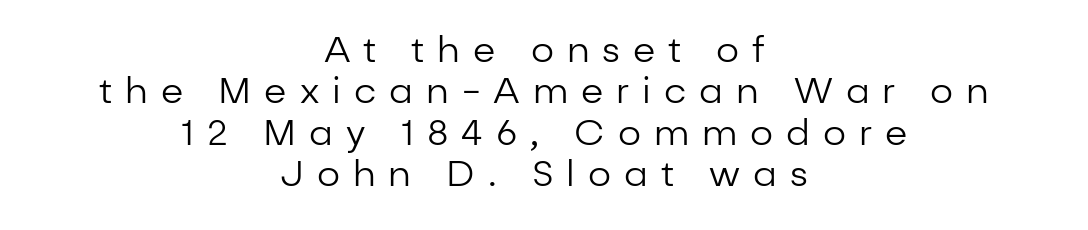
The image shows 36 px regular-weight sans-serif type, upright; set centered, tight line spacing (1.15x), unusually wide letter spacing (+0.36 em), not underlined; low stroke contrast and a medium x-height.
